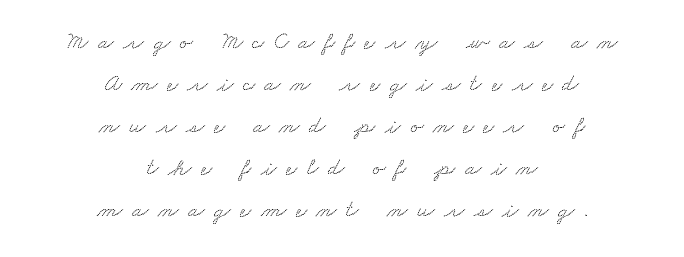
The image shows 24 px text type; set centered, line spacing 1.75x, unusually wide letter spacing (+0.39 em), not underlined.
